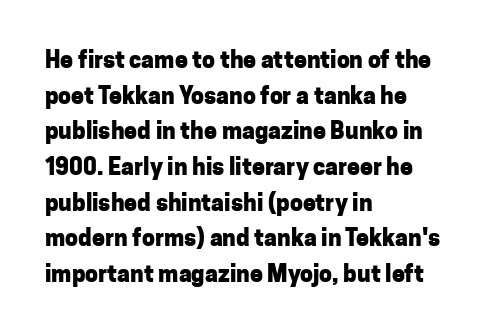
Is the block centered? No — it sits flush against the left margin. A full-strength bold gives these letters their thick strokes. The zone under the glyphs is completely vacant. This sample uses an upright cut, with every glyph sitting square on the baseline. The passage shown has conventional tracking throughout. The line-height multiplier appears to be the usual default.
